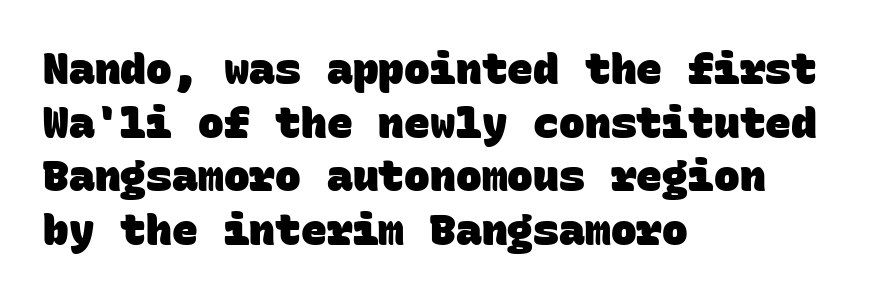
Do the characters align in a grid? Yes, the font is monospaced. Leftover space on each line is placed entirely after the last word. Nobody touched the tracking dial on this one. Notice how thick the strokes are: this is what a full bold looks like.
